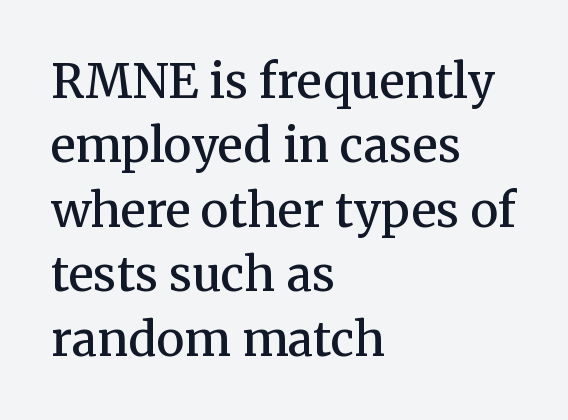
The face used here is rendered with its standard letterfit. The typesetter chose a ragged-right arrangement here. Glance below the letters and you will spot only blank space. Weight: semibold (demi). The rendering uses a moderate line-height, typical for paragraphs. Note the varied advance widths — an 'i' is clearly narrower than an 'm'.
